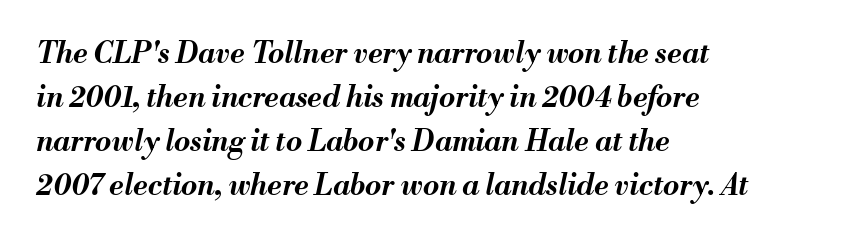
Q: Is the text bold? A: Yes.
Q: Is the text italic (slanted)? A: Yes, it leans right by about 13 degrees.
Q: Is the text underlined? A: No.
Q: How is the paragraph aligned? A: Left-aligned.
Q: Is the spacing between letters normal or unusually wide? A: Normal.
Q: Is the spacing between lines tight, normal or loose? A: Normal.
Q: Width (condensed, normal, or wide)? A: Normal.
Q: Stroke contrast? A: Medium.
Q: x-height? A: Small.
Q: Monospaced? A: No.
